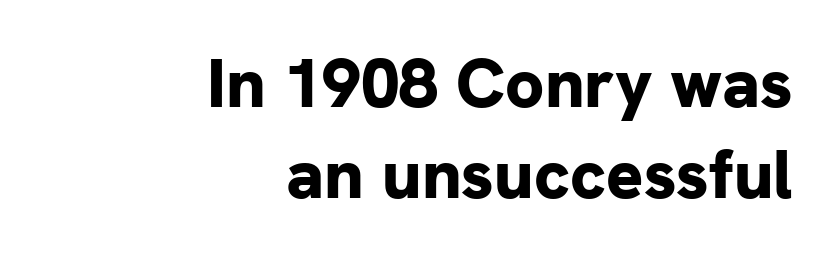
{"serif": "no", "italic": "no", "bold": "yes", "weight": "bold", "width": "normal", "stroke_contrast": "low", "x_height": "medium", "monospaced": "no", "underline": "no", "align": "right", "line_spacing": "normal", "line_spacing_ratio": 1.32, "letter_spacing": "normal", "letter_spacing_em": 0.0, "glyph_px": 69}
